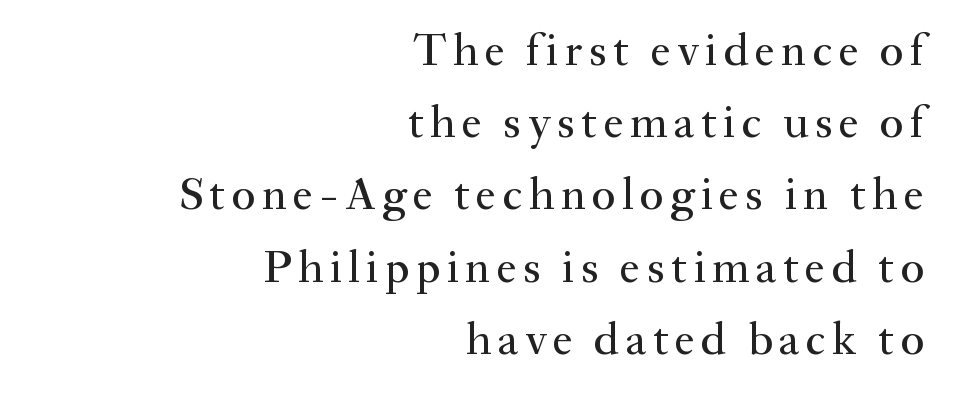
{"serif": "yes", "italic": "no", "width": "normal", "stroke_contrast": "medium", "x_height": "small", "monospaced": "no", "underline": "no", "align": "right", "line_spacing": "normal", "line_spacing_ratio": 1.57, "glyph_px": 46}
